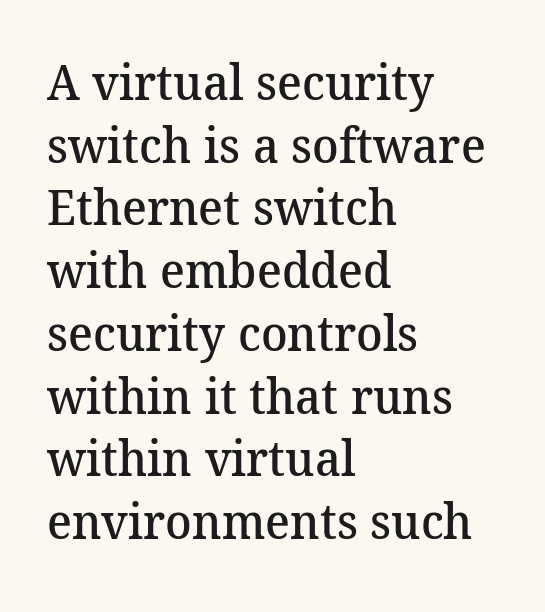
Emphasis by weight is partial: semibold. The rendering keeps characters at their native spacing. Type without underlining. The lines are quadded left. The text was rendered using a seriffed face with decorative stroke endings.
